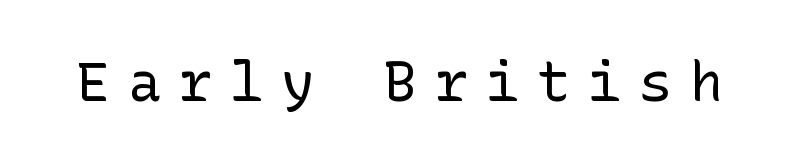
{"serif": "no", "italic": "no", "bold": "no", "weight": "regular", "width": "normal", "stroke_contrast": "low", "x_height": "medium", "underline": "no", "letter_spacing": "wide", "letter_spacing_em": 0.33, "glyph_px": 55}
